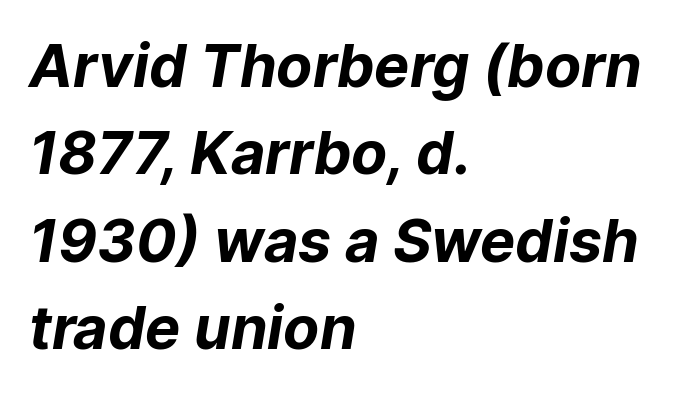
Q: Is the text bold? A: Yes.
Q: Is the typeface a serif or a sans-serif typeface? A: Sans-serif.
Q: Is the text underlined? A: No.
Q: How is the paragraph aligned? A: Left-aligned.
Q: Is the spacing between letters normal or unusually wide? A: Normal.
Q: Is the spacing between lines tight, normal or loose? A: Normal.
Q: Width (condensed, normal, or wide)? A: Normal.
Q: Stroke contrast? A: Low.
Q: x-height? A: Medium.
Q: Monospaced? A: No.
